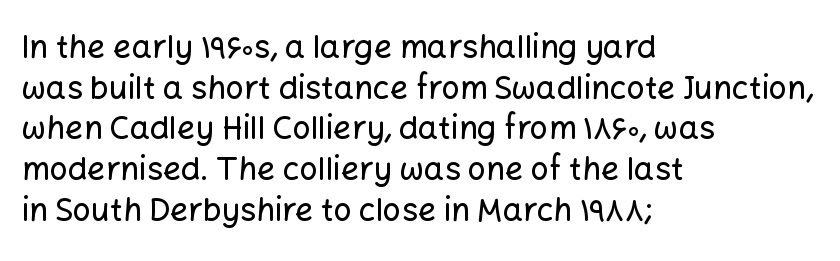
Q: Is the text italic (slanted)? A: No, it is upright.
Q: Is the typeface a serif or a sans-serif typeface? A: Sans-serif.
Q: Is the text underlined? A: No.
Q: How is the paragraph aligned? A: Left-aligned.
Q: Is the spacing between letters normal or unusually wide? A: Normal.
Q: Is the spacing between lines tight, normal or loose? A: Normal.
Q: Width (condensed, normal, or wide)? A: Normal.
Q: Stroke contrast? A: Low.
Q: x-height? A: Medium.
Q: Monospaced? A: No.
